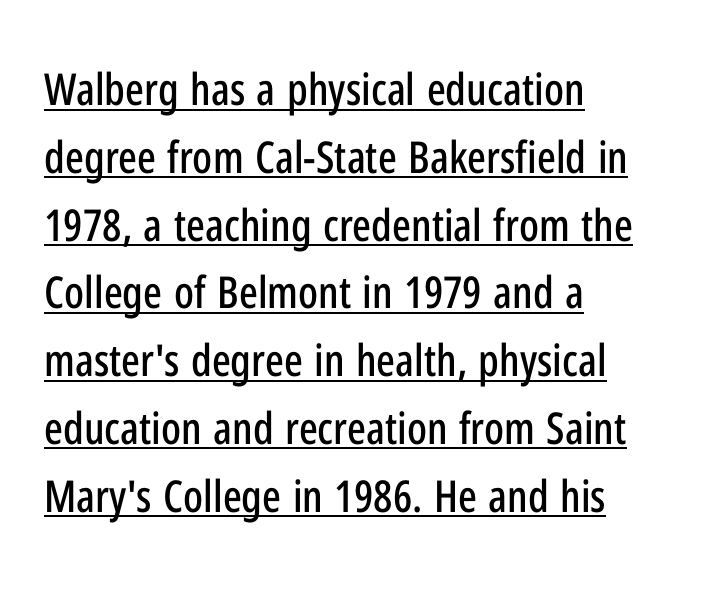
The image shows 44 px condensed sans-serif type, upright; set left-aligned, normal line spacing (1.54x), normal letter spacing, underlined; low stroke contrast and a medium x-height.
